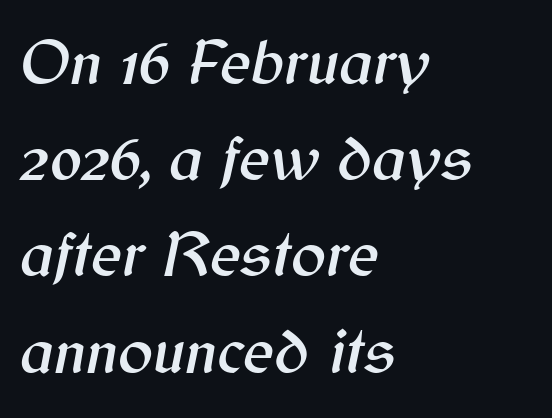
How would I describe the line gaps? Plain and ordinary. Spacing verdict: proportional, widths tailored to each character. The face used here has a pronounced slope to its letters. Glance below the letters and you will spot only blank space. The compositor pushed each line to the left boundary. Compared with typical body copy, the letter spacing here is the same.
